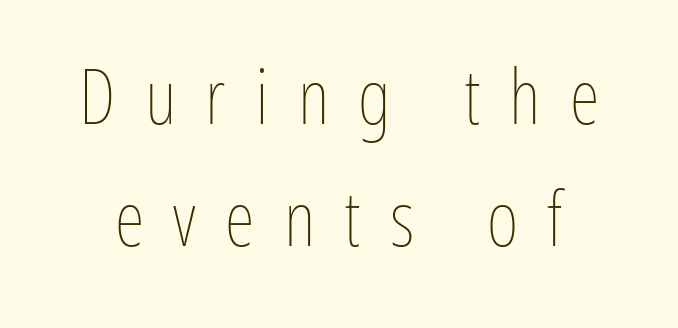
The image shows 77 px thin, condensed type, upright; set normal line spacing (1.58x), unusually wide letter spacing (+0.38 em), not underlined; low stroke contrast and a medium x-height.
